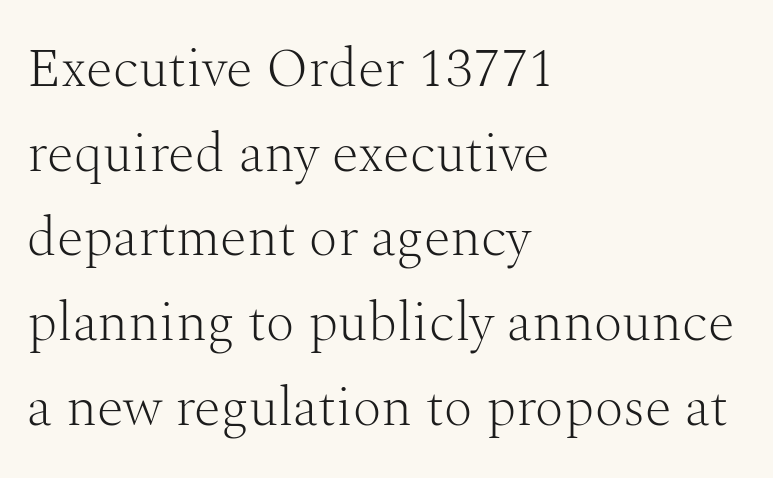
Q: Is the text bold? A: No.
Q: Is the text italic (slanted)? A: No, it is upright.
Q: Is the typeface a serif or a sans-serif typeface? A: Serif.
Q: Is the text underlined? A: No.
Q: How is the paragraph aligned? A: Left-aligned.
Q: Is the spacing between letters normal or unusually wide? A: Normal.
Q: Is the spacing between lines tight, normal or loose? A: Normal.
Q: Width (condensed, normal, or wide)? A: Normal.
Q: Stroke contrast? A: Medium.
Q: x-height? A: Medium.
Q: Monospaced? A: No.
